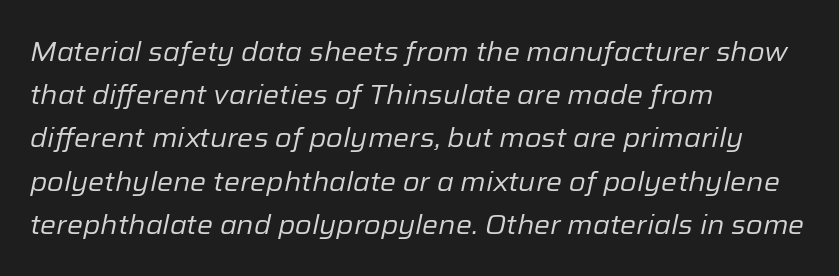
The image shows 27 px text type, italic (leaning right); set left-aligned, normal line spacing (1.6x), normal letter spacing, not underlined.
